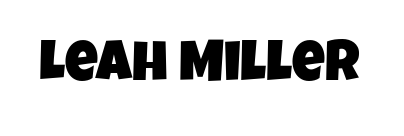
The image shows 57 px condensed sans-serif type; set normal letter spacing, not underlined; low stroke contrast and a large x-height.
